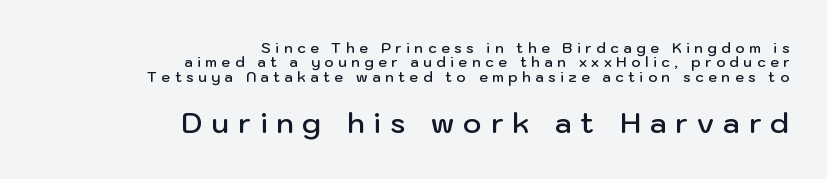
The image shows 28 px semibold sans-serif type, upright; set right-aligned, tight line spacing (1.03x), unusually wide letter spacing (+0.33 em), not underlined; the second (bottom) block is 2.0x larger; low stroke contrast and a medium x-height.
